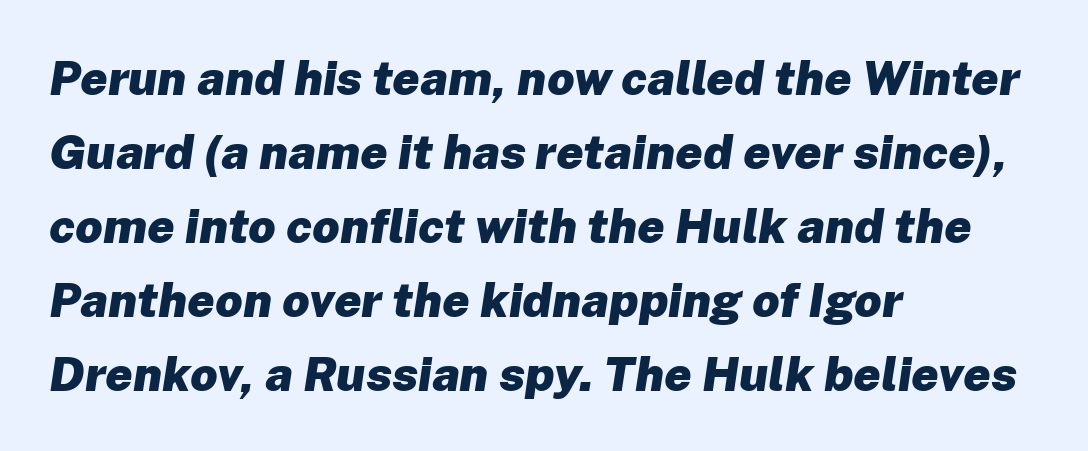
Emphasis by weight is at full strength: bold. The baseline area is clear. Looking at the ascenders, they clearly lean. Compared with typical body copy, the letter spacing here is the same.
